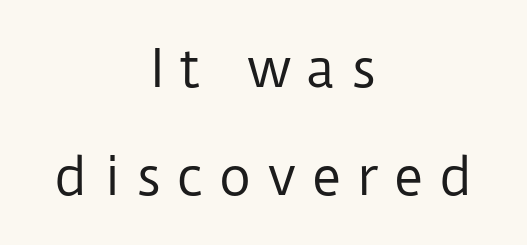
The type family on display is of the sans-serif kind. Ordinary non-slanted type is in use. Note the varied advance widths — an 'i' is clearly narrower than an 'm'. The rag falls on both sides of this text block equally. Is the stroke heavy? The answer is a plain regular-or-lighter. Baseline-to-baseline distance is far greater than the letter height.
